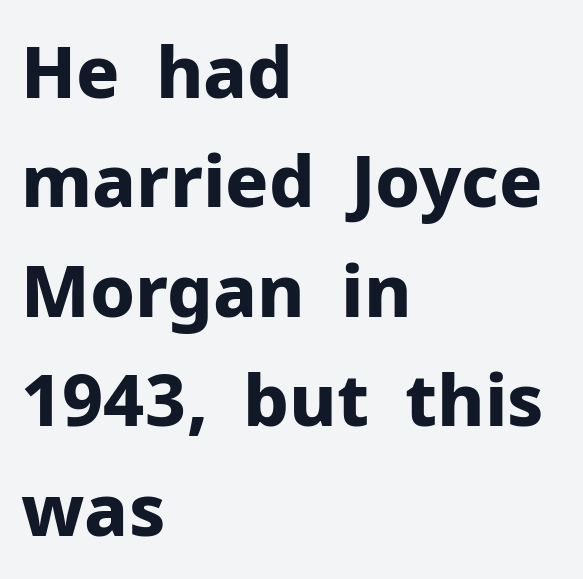
Q: Is the text bold? A: Yes.
Q: Is the text italic (slanted)? A: No, it is upright.
Q: Is the typeface a serif or a sans-serif typeface? A: Sans-serif.
Q: Is the text underlined? A: No.
Q: How is the paragraph aligned? A: Left-aligned.
Q: Is the spacing between letters normal or unusually wide? A: Normal.
Q: Is the spacing between lines tight, normal or loose? A: Normal.
Q: Width (condensed, normal, or wide)? A: Normal.
Q: Stroke contrast? A: Low.
Q: x-height? A: Medium.
Q: Monospaced? A: No.
